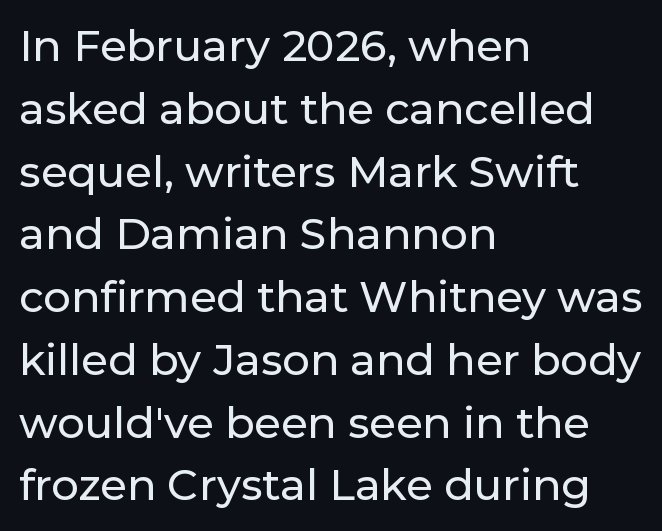
Q: Is the text italic (slanted)? A: No, it is upright.
Q: Is the typeface a serif or a sans-serif typeface? A: Sans-serif.
Q: Is the text underlined? A: No.
Q: How is the paragraph aligned? A: Left-aligned.
Q: Is the spacing between letters normal or unusually wide? A: Normal.
Q: Is the spacing between lines tight, normal or loose? A: Normal.
Q: Width (condensed, normal, or wide)? A: Normal.
Q: Stroke contrast? A: Low.
Q: x-height? A: Medium.
Q: Monospaced? A: No.
